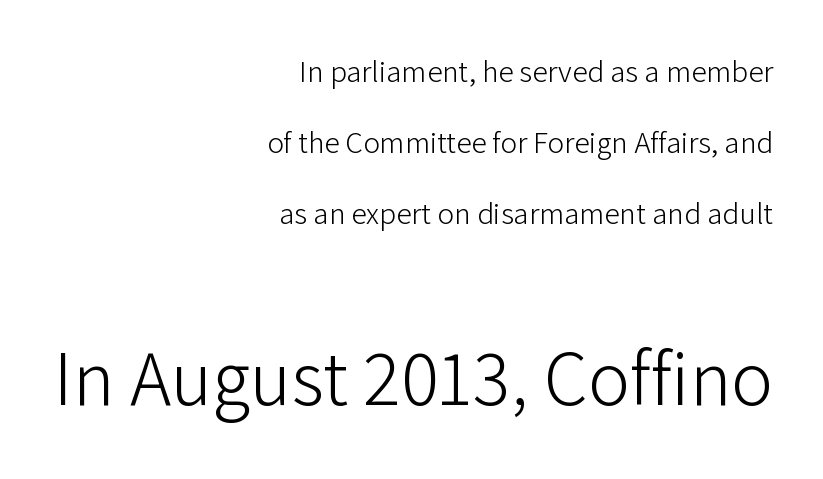
The image shows 78 px light sans-serif type, upright; set right-aligned, loose line spacing (2.29x), normal letter spacing, not underlined; the second (bottom) block is 2.52x larger; low stroke contrast and a medium x-height.
